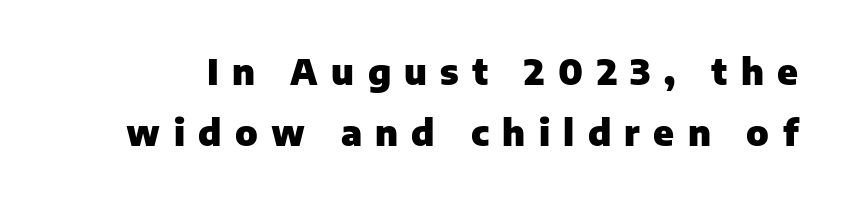
Q: Is the text bold? A: Yes.
Q: Is the text italic (slanted)? A: No, it is upright.
Q: Is the typeface a serif or a sans-serif typeface? A: Sans-serif.
Q: Is the text underlined? A: No.
Q: Is the spacing between letters normal or unusually wide? A: Unusually wide.
Q: Is the spacing between lines tight, normal or loose? A: Normal.
Q: Width (condensed, normal, or wide)? A: Normal.
Q: Stroke contrast? A: Low.
Q: x-height? A: Medium.
Q: Monospaced? A: No.
